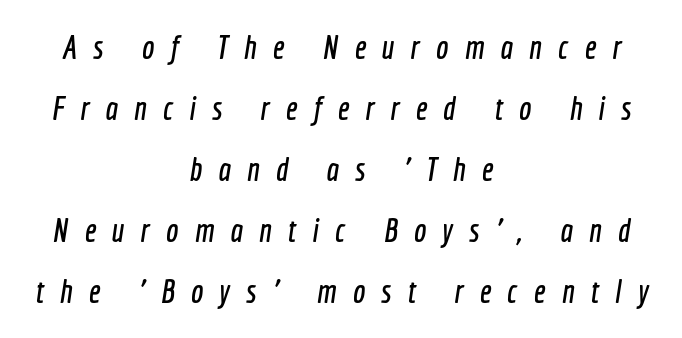
Q: Is the typeface a serif or a sans-serif typeface? A: Sans-serif.
Q: Is the text underlined? A: No.
Q: How is the paragraph aligned? A: Centered.
Q: Is the spacing between letters normal or unusually wide? A: Unusually wide.
Q: Width (condensed, normal, or wide)? A: Condensed.
Q: x-height? A: Medium.
Q: Monospaced? A: No.
